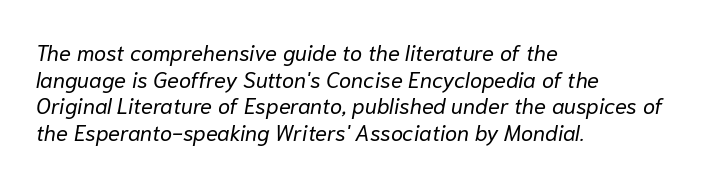
Q: Is the text bold? A: No.
Q: Is the text italic (slanted)? A: Yes, it leans right by about 10 degrees.
Q: Is the text underlined? A: No.
Q: How is the paragraph aligned? A: Left-aligned.
Q: Is the spacing between letters normal or unusually wide? A: Normal.
